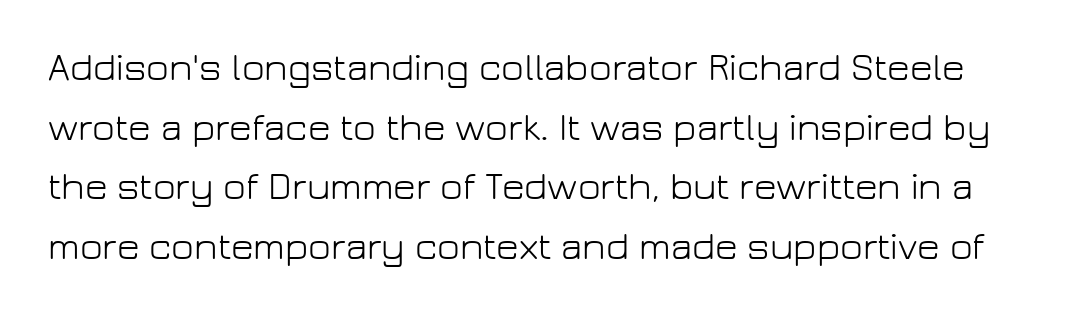
{"serif": "no", "italic": "no", "bold": "no", "weight": "light", "width": "normal", "stroke_contrast": "low", "x_height": "medium", "monospaced": "no", "underline": "no", "line_spacing": "normal", "line_spacing_ratio": 1.53, "letter_spacing": "normal", "letter_spacing_em": 0.0, "glyph_px": 39}
